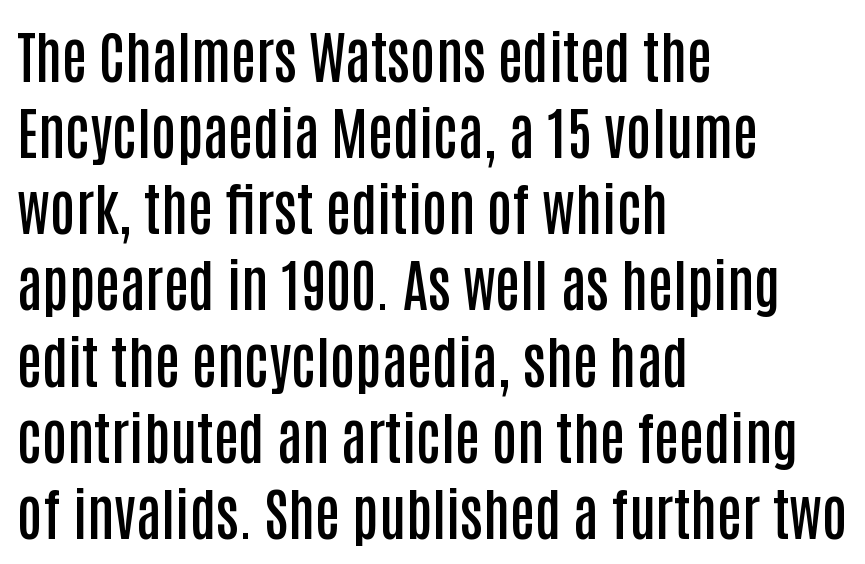
Glyph-to-glyph distance matches everyday printed text. Line beginnings align vertically; line endings do not. Quick note: underline off. Look at the bottom of the vertical strokes: they stop flat, with no serifs. This is moderately heavy type, rendered in semibold. In terms of leading, this rendering sits right in the middle.
